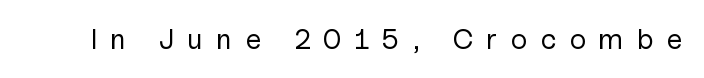
Q: Is the text bold? A: No.
Q: Is the text italic (slanted)? A: No, it is upright.
Q: Is the typeface a serif or a sans-serif typeface? A: Sans-serif.
Q: Is the text underlined? A: No.
Q: Is the spacing between letters normal or unusually wide? A: Unusually wide.
Q: Width (condensed, normal, or wide)? A: Normal.
Q: Stroke contrast? A: Low.
Q: x-height? A: Medium.
Q: Monospaced? A: No.
